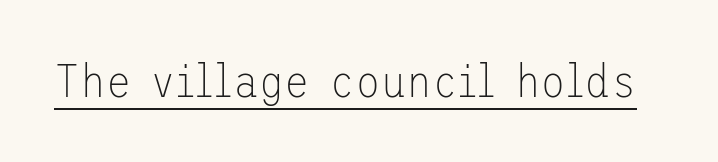
Q: Is the text bold? A: No.
Q: Is the text italic (slanted)? A: No, it is upright.
Q: Is the typeface a serif or a sans-serif typeface? A: Sans-serif.
Q: Is the text underlined? A: Yes.
Q: Is the spacing between letters normal or unusually wide? A: Normal.
Q: Width (condensed, normal, or wide)? A: Normal.
Q: Stroke contrast? A: Low.
Q: x-height? A: Medium.
